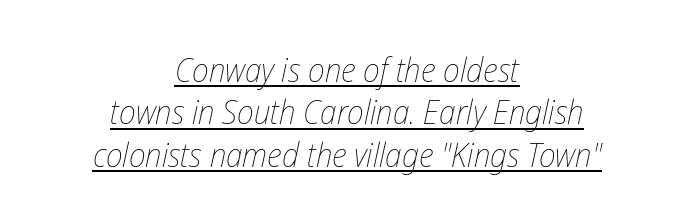
The image shows 34 px thin, condensed type, italic (leaning right); set centered, normal line spacing (1.25x), normal letter spacing, underlined; low stroke contrast and a medium x-height.
